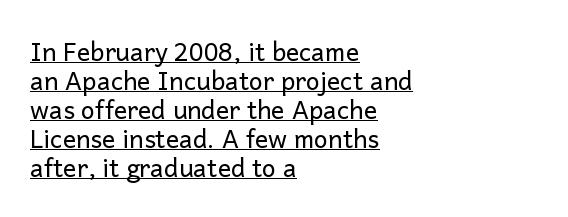
Q: Is the text bold? A: No.
Q: Is the text italic (slanted)? A: No, it is upright.
Q: Is the text underlined? A: Yes.
Q: How is the paragraph aligned? A: Left-aligned.
Q: Is the spacing between letters normal or unusually wide? A: Normal.
